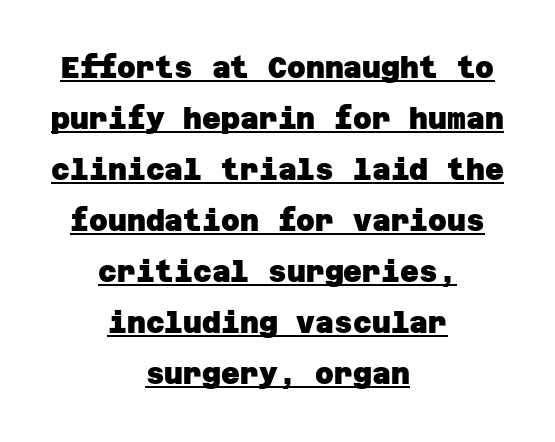
Q: Is the text bold? A: Yes.
Q: Is the typeface a serif or a sans-serif typeface? A: Sans-serif.
Q: Is the text underlined? A: Yes.
Q: How is the paragraph aligned? A: Centered.
Q: Is the spacing between letters normal or unusually wide? A: Normal.
Q: Width (condensed, normal, or wide)? A: Normal.
Q: Stroke contrast? A: Low.
Q: x-height? A: Large.
